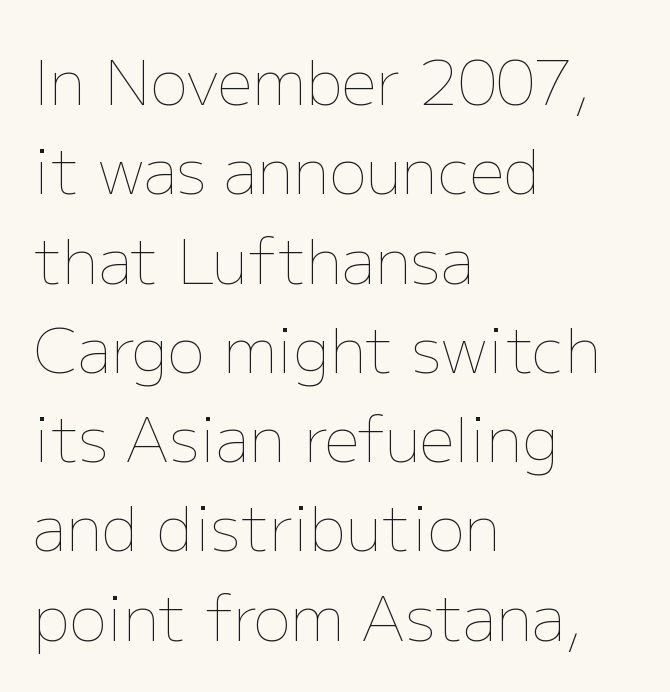
Is the type heavy? It reads as light-to-regular instead. Proportional: the letters do not fall into vertical columns. The designer left line spacing at the default. Caption: multi-line text, flush left, ragged right.
